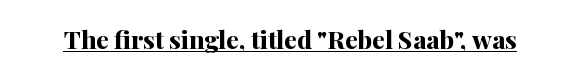
Q: Is the text bold? A: Yes.
Q: Is the text italic (slanted)? A: No, it is upright.
Q: Is the text underlined? A: Yes.
Q: Is the spacing between letters normal or unusually wide? A: Normal.
